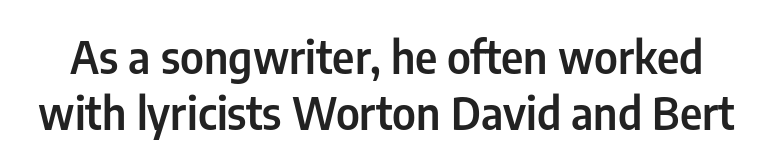
Q: Is the text italic (slanted)? A: No, it is upright.
Q: Is the typeface a serif or a sans-serif typeface? A: Sans-serif.
Q: Is the text underlined? A: No.
Q: Is the spacing between letters normal or unusually wide? A: Normal.
Q: Is the spacing between lines tight, normal or loose? A: Normal.
Q: Width (condensed, normal, or wide)? A: Condensed.
Q: Stroke contrast? A: Low.
Q: x-height? A: Medium.
Q: Monospaced? A: No.
